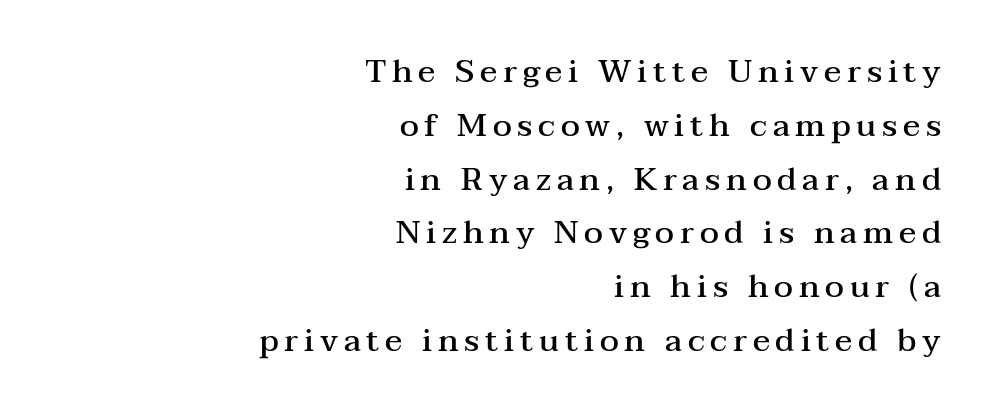
The image shows 32 px semibold, wide serif type, upright; set right-aligned, normal line spacing (1.68x), not underlined; medium stroke contrast and a medium x-height.
